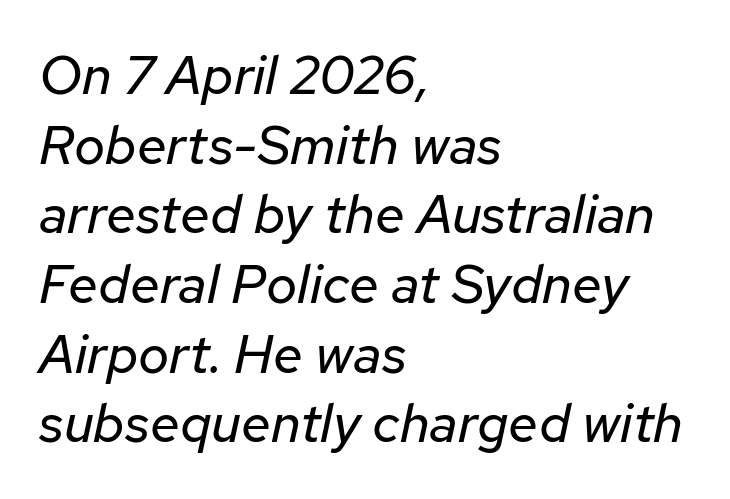
The image shows 54 px regular-weight type, italic (leaning right); set left-aligned, normal line spacing (1.29x), normal letter spacing, not underlined; low stroke contrast and a medium x-height.
